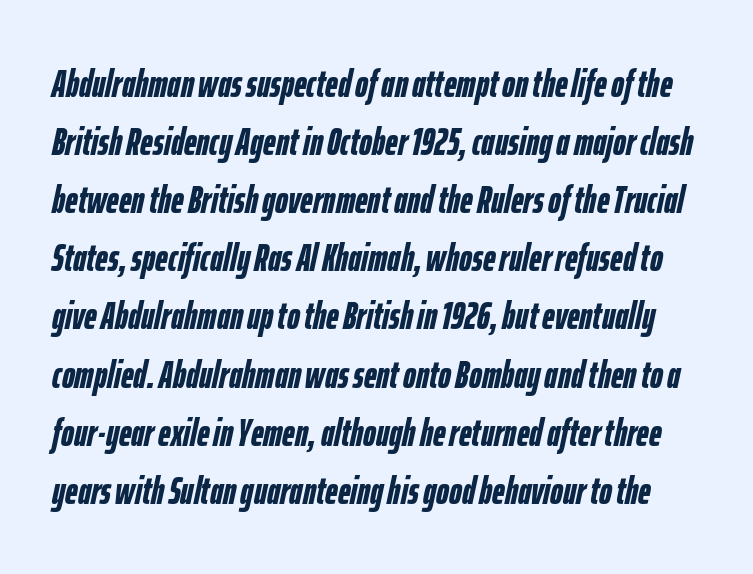
The image shows 39 px semibold, condensed type, italic (leaning right); set normal line spacing (1.49x), normal letter spacing, not underlined; low stroke contrast and a medium x-height.
